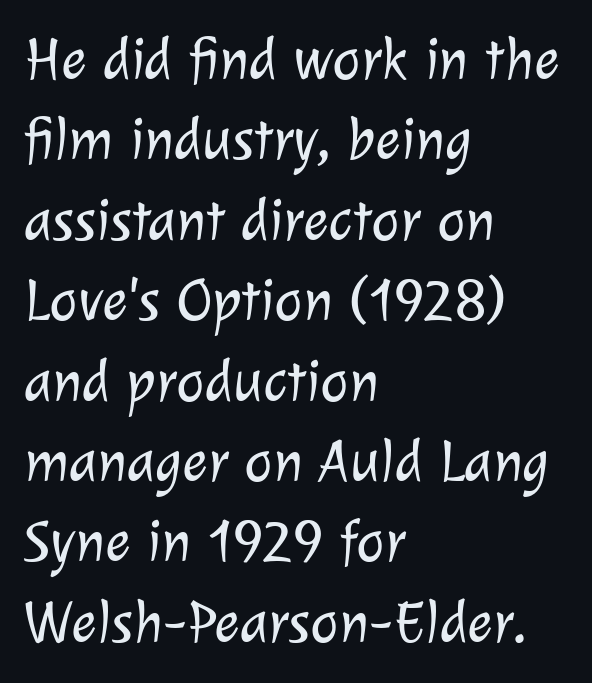
The rendering uses natural spacing where letterforms have individual widths. Horizontally, the lines are justified to the leading edge only. No word sits above an underline. Nothing heavy about these letters — not bold at all. Default kerning and tracking; the words read as compact shapes. Baseline-to-baseline distance is the conventional proportion of letter height.
